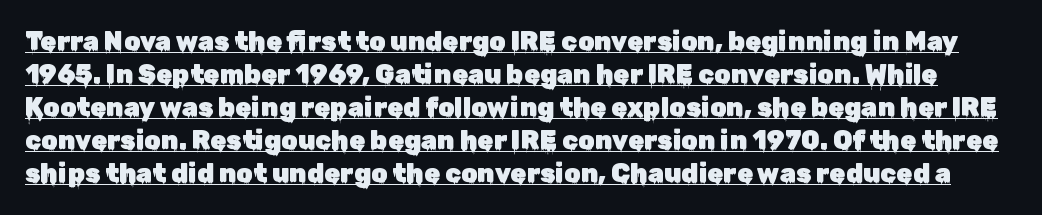
The image shows 26 px text type, upright; set normal line spacing (1.27x), normal letter spacing, underlined.
